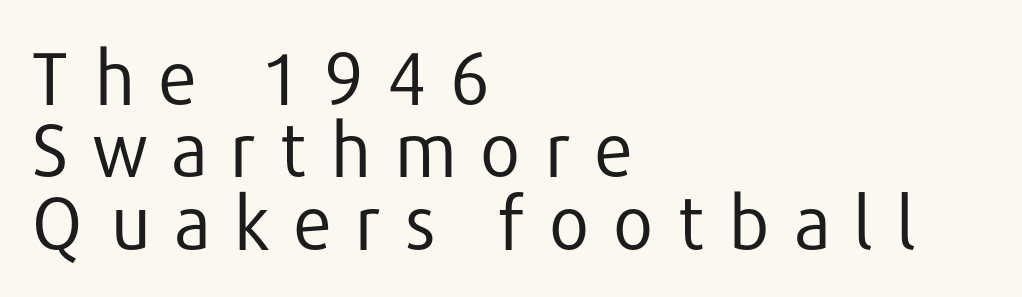
Regarding leading, the lines here are crowded together. Someone cranked the tracking dial way up on this one. Compared with a centered layout, this one pins lines to the left instead. Font category for this specimen: sans-serif. Here the designer chose a conventional face with non-uniform glyph widths.
